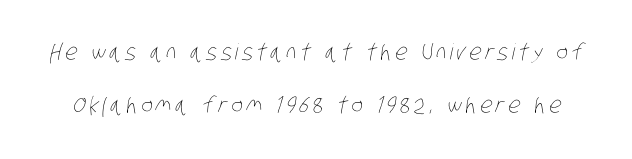
The image shows 22 px text type; set loose line spacing (2.42x), not underlined.
